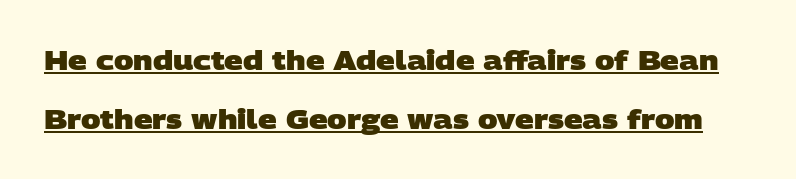
The image shows 26 px bold type; set loose line spacing (2.26x), normal letter spacing, underlined.
